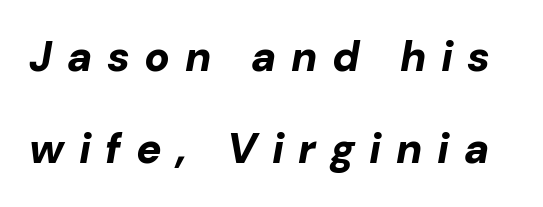
Here the designer chose a conventional face with non-uniform glyph widths. The typography opts for an oblique posture over an upright one. Pretty heavy lettering here — definitely bold. Successive baselines arrive slowly, with a big drop between each. A clean baseline with only descenders dipping below it. Spacing between characters has been opened up far beyond the box default.
